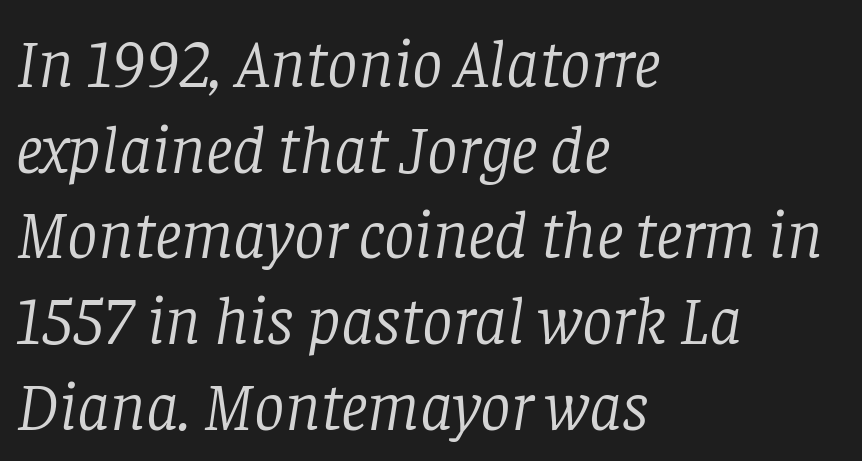
Q: Is the text bold? A: No.
Q: Is the text italic (slanted)? A: Yes, it leans right by about 8 degrees.
Q: Is the typeface a serif or a sans-serif typeface? A: Serif.
Q: Is the text underlined? A: No.
Q: How is the paragraph aligned? A: Left-aligned.
Q: Is the spacing between letters normal or unusually wide? A: Normal.
Q: Is the spacing between lines tight, normal or loose? A: Normal.
Q: Width (condensed, normal, or wide)? A: Normal.
Q: Stroke contrast? A: Low.
Q: x-height? A: Large.
Q: Monospaced? A: No.
